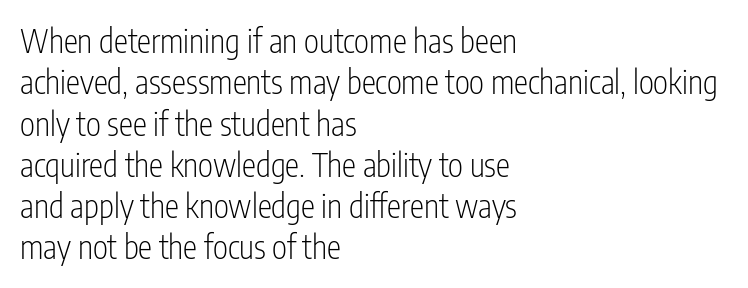
The image shows 32 px light, condensed sans-serif type, upright; set left-aligned, normal line spacing (1.29x), normal letter spacing, not underlined; low stroke contrast and a medium x-height.
